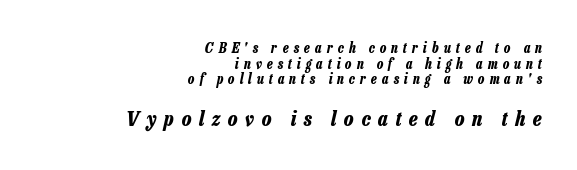
{"italic": "yes", "lean": "right", "slant_degrees": 13, "bold": "yes", "underline": "no", "align": "right", "line_spacing": "tight", "line_spacing_ratio": 1.12, "letter_spacing": "wide", "letter_spacing_em": 0.37, "larger_block": "second", "size_ratio": 1.5, "glyph_px": 21}
